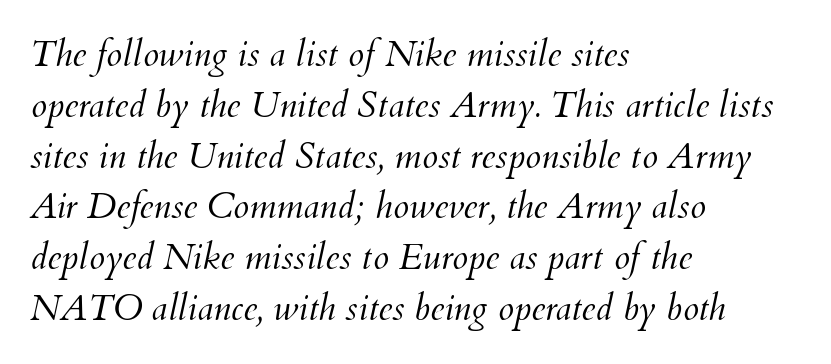
The image shows 36 px light type, italic (leaning right); set left-aligned, normal line spacing (1.41x), normal letter spacing, not underlined; medium stroke contrast and a small x-height.
